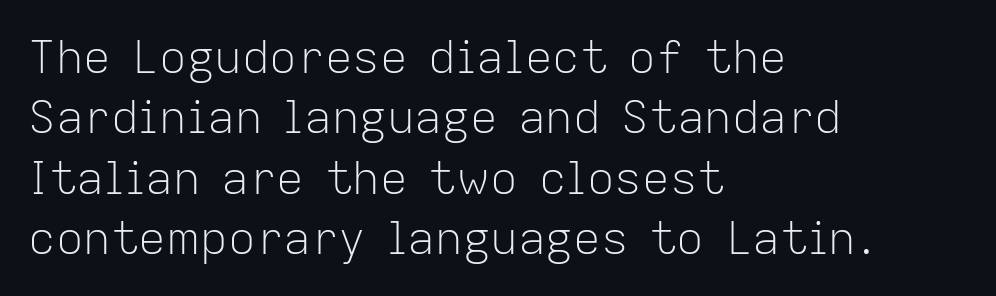
Is this a sans? Yes — the strokes have no serifs. A classic flush-left, rag-right setting is used for this passage. Does the leading feel generous? No, just average. Underline: absent. These lines are rendered in a variable-pitch font.
